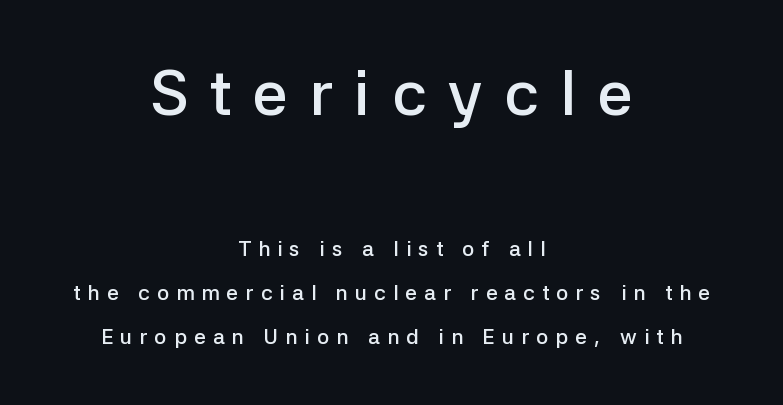
{"serif": "no", "italic": "no", "bold": "semi", "weight": "semibold", "width": "normal", "stroke_contrast": "low", "x_height": "medium", "monospaced": "no", "underline": "no", "align": "center", "line_spacing": "loose", "line_spacing_ratio": 2.08, "letter_spacing": "wide", "letter_spacing_em": 0.34, "larger_block": "first", "size_ratio": 3.0, "glyph_px": 63}
